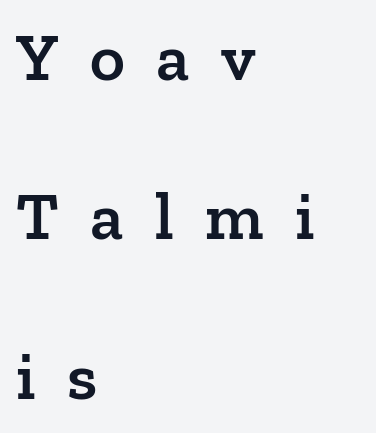
Q: Is the text bold? A: Semi-bold.
Q: Is the text italic (slanted)? A: No, it is upright.
Q: Is the typeface a serif or a sans-serif typeface? A: Serif.
Q: Is the text underlined? A: No.
Q: How is the paragraph aligned? A: Left-aligned.
Q: Is the spacing between letters normal or unusually wide? A: Unusually wide.
Q: Is the spacing between lines tight, normal or loose? A: Loose.
Q: Width (condensed, normal, or wide)? A: Normal.
Q: Stroke contrast? A: Low.
Q: x-height? A: Medium.
Q: Monospaced? A: No.
